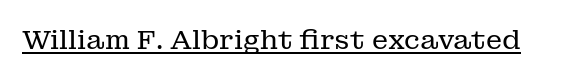
The image shows 27 px text type, upright; set normal letter spacing, underlined.
